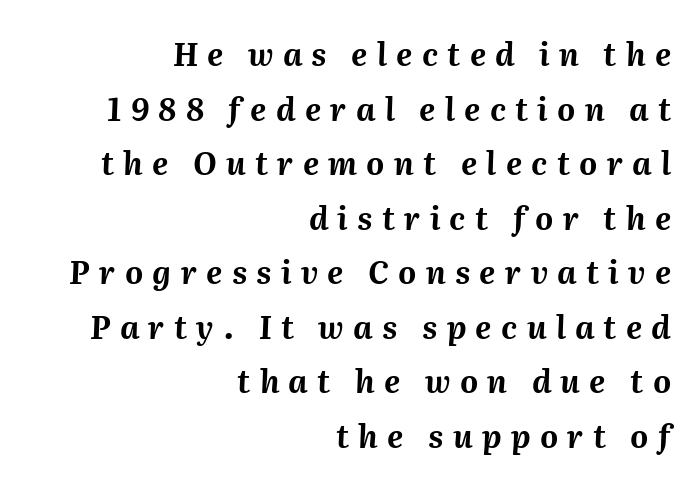
The image shows 31 px bold type, italic (leaning right); set right-aligned, line spacing 1.76x, unusually wide letter spacing (+0.3 em), not underlined; medium stroke contrast and a medium x-height.
